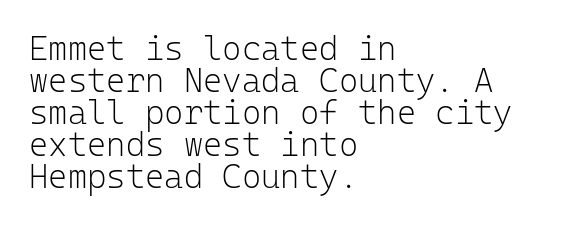
{"serif": "no", "italic": "no", "bold": "no", "weight": "light", "width": "normal", "stroke_contrast": "low", "x_height": "medium", "monospaced": "yes", "underline": "no", "align": "left", "line_spacing": "tight", "line_spacing_ratio": 0.97, "letter_spacing": "normal", "letter_spacing_em": 0.0, "glyph_px": 33}
